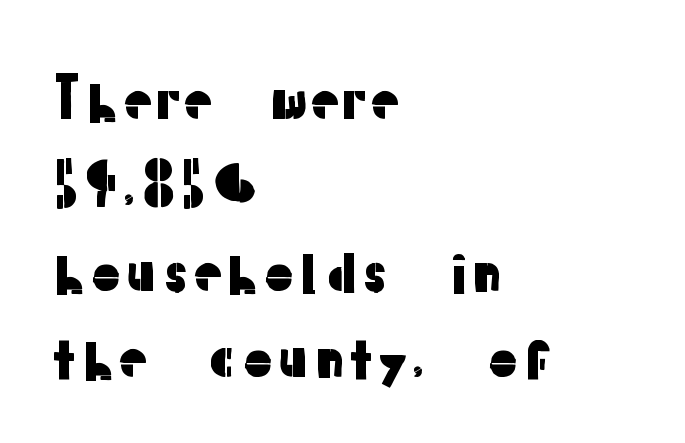
Any mark beneath the type? The region is blank. This sample uses plain, unmodified letter spacing. These lines are rendered in a variable-pitch font. Do the letters lean? They stand straight. The type family on display is of the sans-serif kind.
